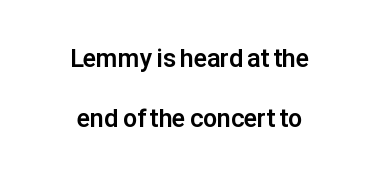
{"italic": "no", "bold": "yes", "underline": "no", "align": "center", "line_spacing": "loose", "line_spacing_ratio": 2.42, "letter_spacing": "normal", "letter_spacing_em": 0.0, "glyph_px": 25}
